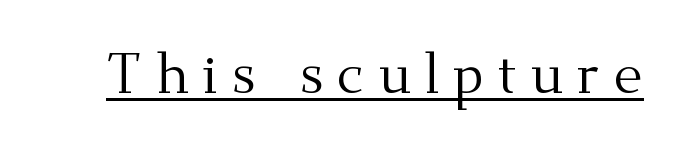
The image shows 57 px regular-weight serif type, upright; set unusually wide letter spacing (+0.23 em), underlined; medium stroke contrast and a small x-height.
